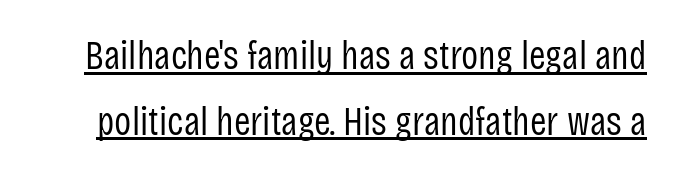
Does a line run under the words? Yes, clearly. Grotesque or geometric, the face here clearly has no serifs. Students, note that the glyphs here touch the page at normal intervals. How would I describe the line gaps? Plain and ordinary.
